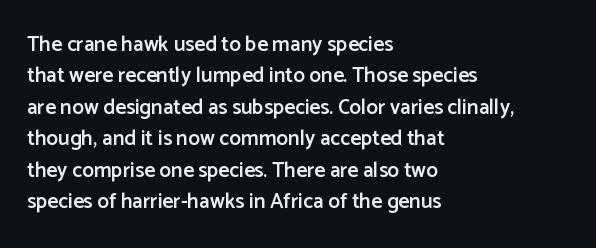
The glyphs have the mass of a demibold cut, below bold. The compositor pushed each line to the left boundary. The passage shown is not underscored anywhere. Caption: standard tracking, unaltered. Reading down the column, the eye jumps a familiar distance to each next line. The axis of the letterforms is exactly vertical.
